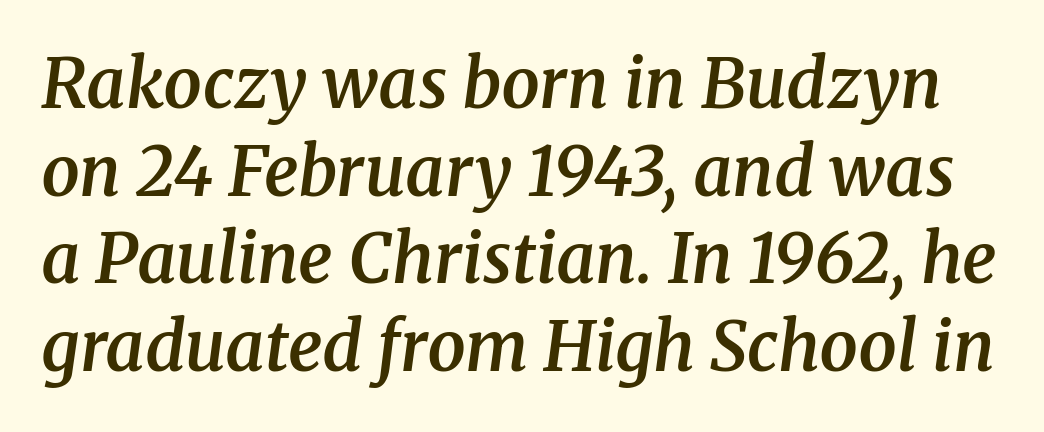
Q: Is the text bold? A: Semi-bold.
Q: Is the text italic (slanted)? A: Yes, it leans right by about 8 degrees.
Q: Is the typeface a serif or a sans-serif typeface? A: Serif.
Q: Is the text underlined? A: No.
Q: Is the spacing between letters normal or unusually wide? A: Normal.
Q: Is the spacing between lines tight, normal or loose? A: Normal.
Q: Width (condensed, normal, or wide)? A: Normal.
Q: Stroke contrast? A: Medium.
Q: x-height? A: Medium.
Q: Monospaced? A: No.
